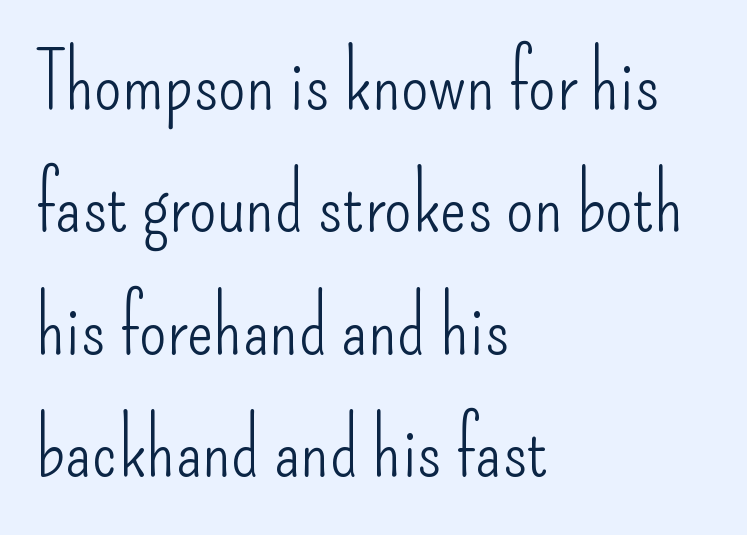
Q: Is the text bold? A: No.
Q: Is the text italic (slanted)? A: No, it is upright.
Q: Is the typeface a serif or a sans-serif typeface? A: Sans-serif.
Q: Is the text underlined? A: No.
Q: How is the paragraph aligned? A: Left-aligned.
Q: Is the spacing between letters normal or unusually wide? A: Normal.
Q: Is the spacing between lines tight, normal or loose? A: Normal.
Q: Width (condensed, normal, or wide)? A: Condensed.
Q: Stroke contrast? A: Low.
Q: x-height? A: Small.
Q: Monospaced? A: No.
